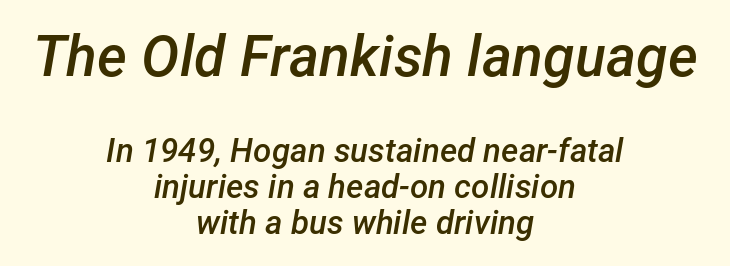
The image shows 57 px semibold type, italic (leaning right); set centered, tight line spacing (1.09x), normal letter spacing, not underlined; the first (top) block is 1.73x larger; low stroke contrast and a medium x-height.
